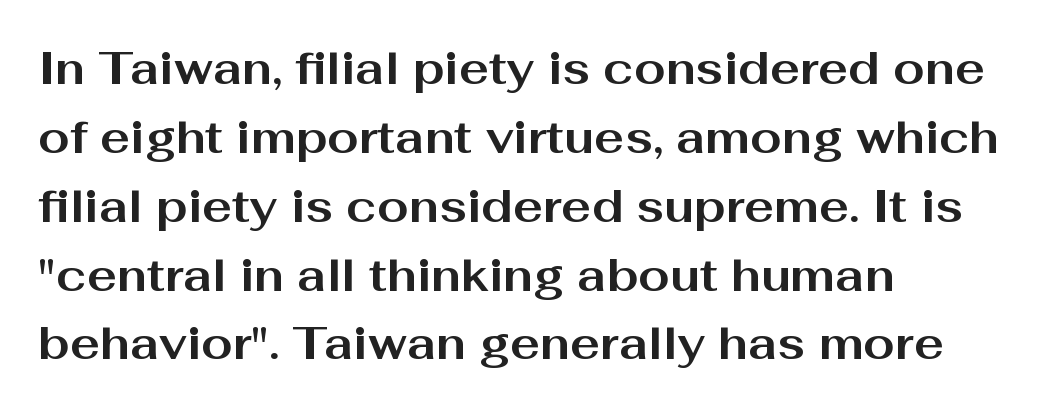
Q: Is the text bold? A: Yes.
Q: Is the text italic (slanted)? A: No, it is upright.
Q: Is the typeface a serif or a sans-serif typeface? A: Sans-serif.
Q: Is the text underlined? A: No.
Q: How is the paragraph aligned? A: Left-aligned.
Q: Is the spacing between letters normal or unusually wide? A: Normal.
Q: Is the spacing between lines tight, normal or loose? A: Normal.
Q: Width (condensed, normal, or wide)? A: Wide.
Q: Stroke contrast? A: Medium.
Q: x-height? A: Medium.
Q: Monospaced? A: No.
